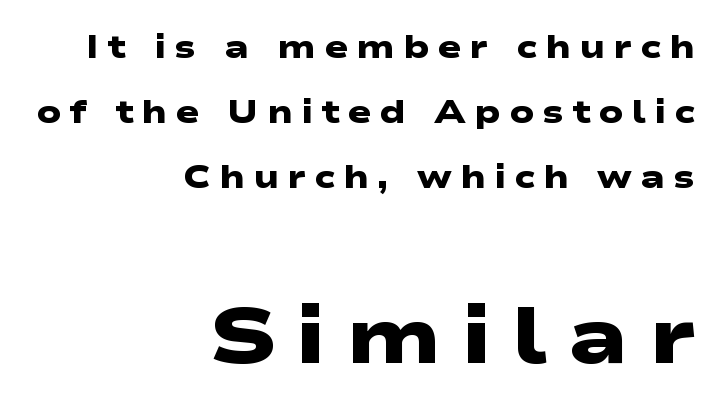
{"serif": "no", "bold": "yes", "weight": "heavy", "width": "wide", "stroke_contrast": "low", "x_height": "medium", "monospaced": "no", "underline": "no", "align": "right", "line_spacing": "loose", "line_spacing_ratio": 2.03, "letter_spacing": "wide", "letter_spacing_em": 0.25, "larger_block": "second", "size_ratio": 2.47, "glyph_px": 79}
